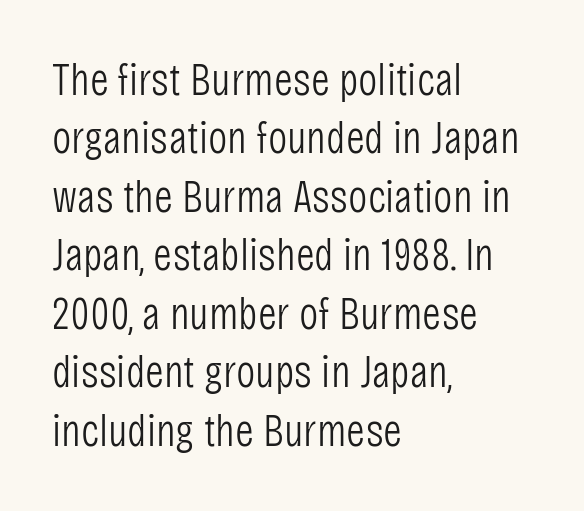
The image shows 46 px light, condensed sans-serif type, upright; set left-aligned, normal line spacing (1.27x), normal letter spacing, not underlined; low stroke contrast and a large x-height.
